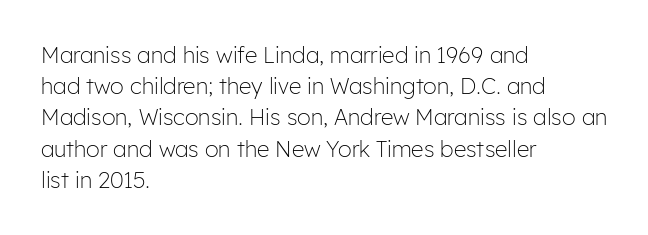
Every row of glyphs begins at an identical x-position on the left. The typesetting does not lean heavy: it is not bold. One glance says typical: line gaps are just what's usual. Underlining? Definitely not there.
